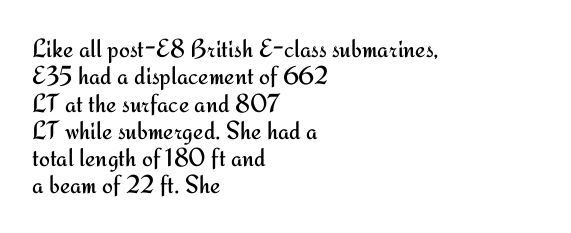
Check under the words: just untouched page. Style check: upright. Leading: reduced. Observe the ordinary spacing: letters are neighbours, not strangers.
